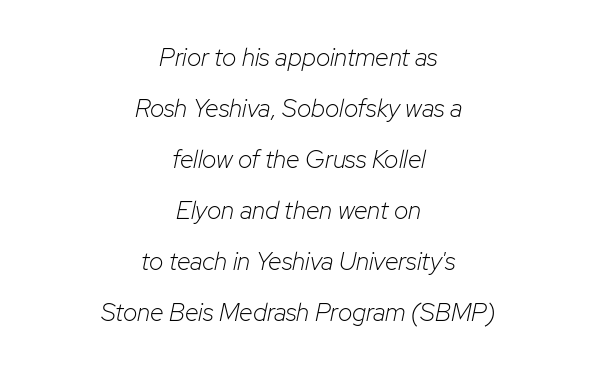
The image shows 25 px text type, italic (leaning right); set centered, loose line spacing (2.04x), normal letter spacing, not underlined.
